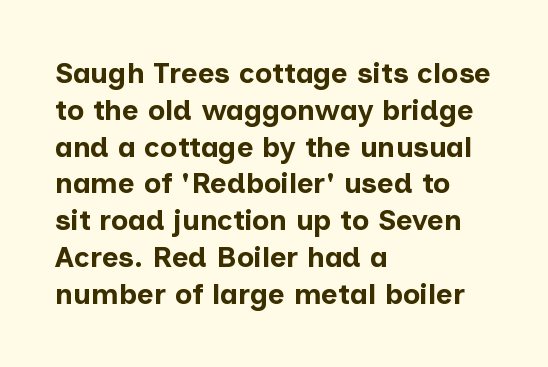
Honestly, there is no underline to notice here at all. Every character sits straight up, as roman type does. Spacing verdict: proportional, widths tailored to each character. Between one letter and the next there's only the usual sliver of space. Strokes here are thick enough to call this a true bold. Each letter's strokes conclude bluntly, with no projecting serifs.
